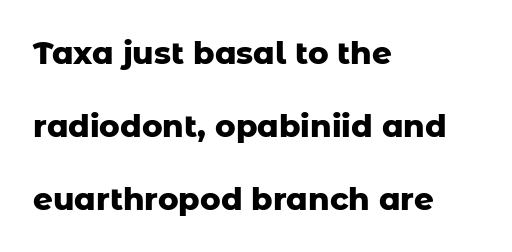
Q: Is the text bold? A: Yes.
Q: Is the text italic (slanted)? A: No, it is upright.
Q: Is the typeface a serif or a sans-serif typeface? A: Sans-serif.
Q: Is the text underlined? A: No.
Q: How is the paragraph aligned? A: Left-aligned.
Q: Is the spacing between letters normal or unusually wide? A: Normal.
Q: Is the spacing between lines tight, normal or loose? A: Loose.
Q: Width (condensed, normal, or wide)? A: Normal.
Q: Stroke contrast? A: Low.
Q: x-height? A: Medium.
Q: Monospaced? A: No.
